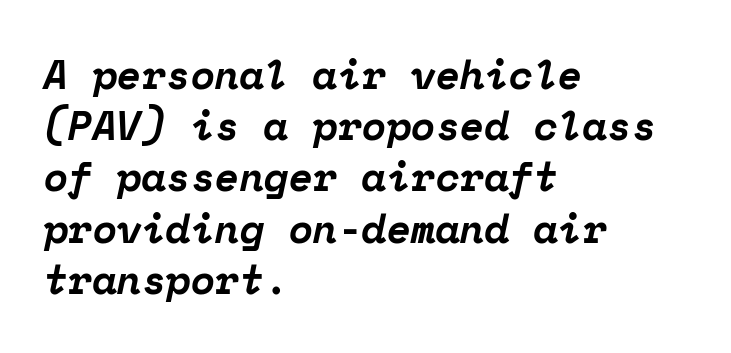
Where is the straight margin? On the left. Posture: slanted. Descenders hang freely into open space. Typesetter's note: full bold, strokes at maximum text heaviness. Letter spacing: default.
